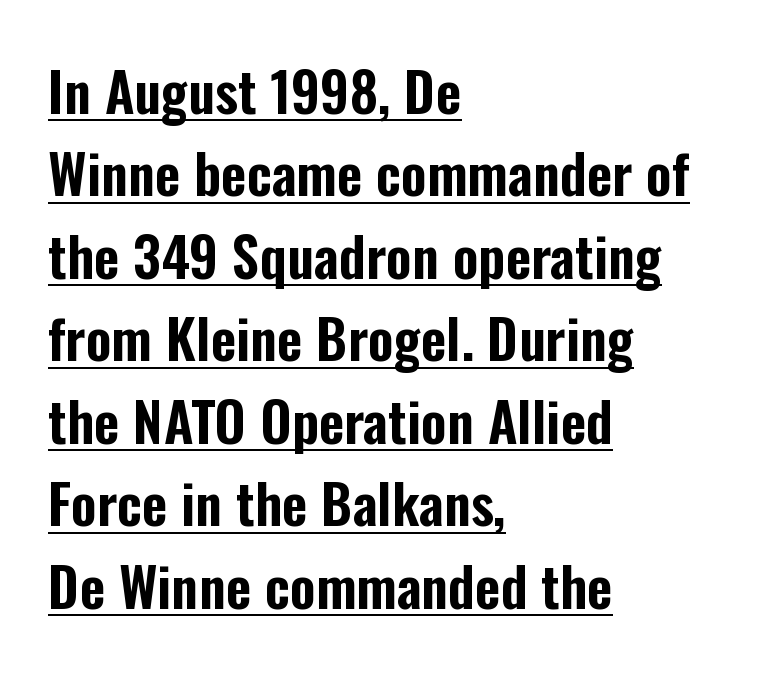
The image shows 55 px condensed sans-serif type, upright; set left-aligned, normal line spacing (1.5x), normal letter spacing, underlined; low stroke contrast and a medium x-height.
